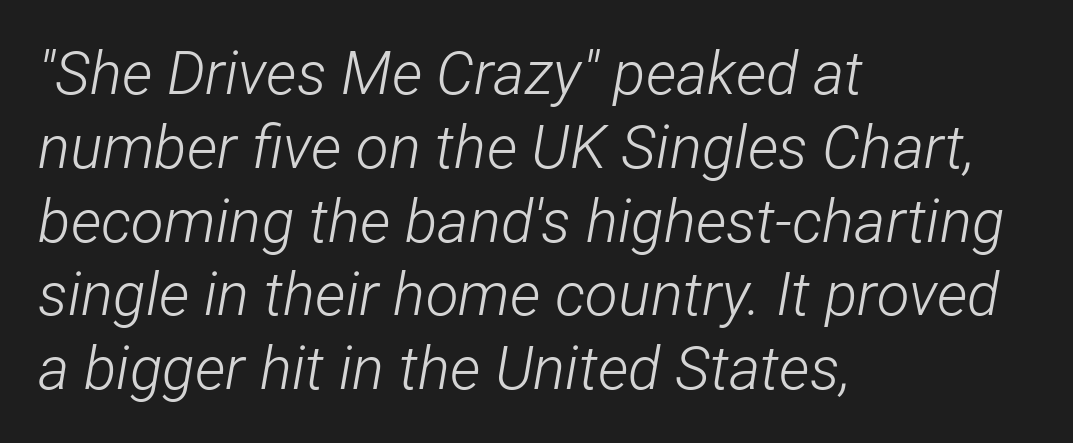
{"italic": "yes", "lean": "right", "slant_degrees": 12, "bold": "no", "weight": "light", "width": "condensed", "stroke_contrast": "low", "x_height": "medium", "monospaced": "no", "underline": "no", "align": "left", "line_spacing_ratio": 1.23, "letter_spacing": "normal", "letter_spacing_em": 0.0, "glyph_px": 60}
